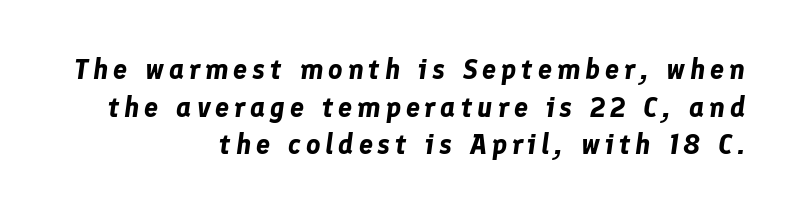
Q: Is the text bold? A: Yes.
Q: Is the text italic (slanted)? A: Yes, it leans right by about 8 degrees.
Q: Is the text underlined? A: No.
Q: How is the paragraph aligned? A: Right-aligned.
Q: Is the spacing between lines tight, normal or loose? A: Normal.
Q: Width (condensed, normal, or wide)? A: Normal.
Q: Stroke contrast? A: Low.
Q: x-height? A: Medium.
Q: Monospaced? A: No.
